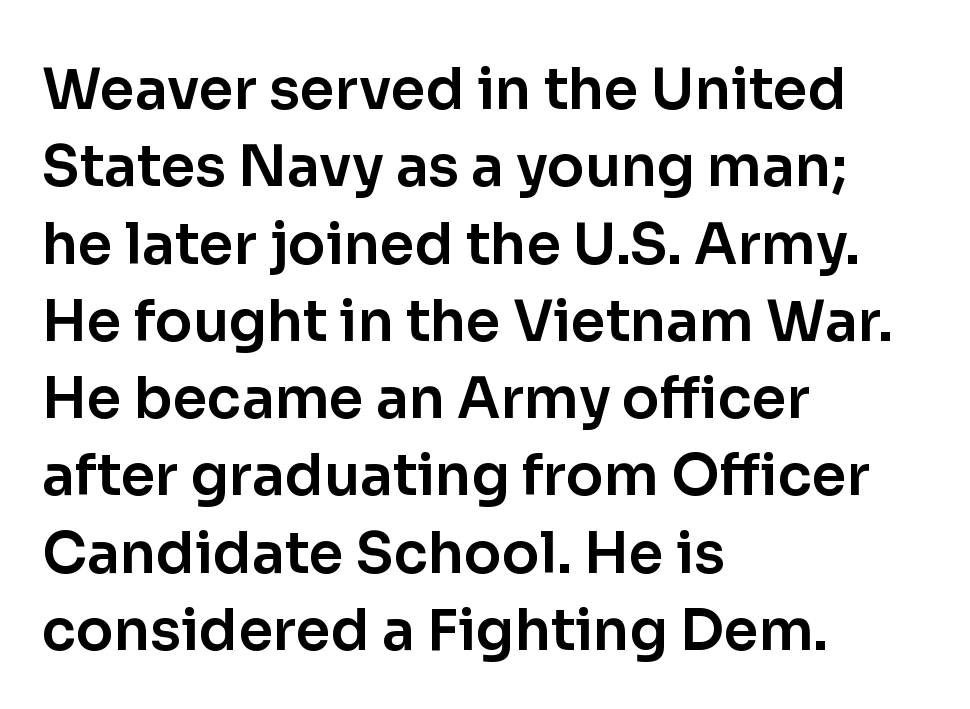
{"serif": "no", "italic": "no", "width": "normal", "stroke_contrast": "low", "x_height": "medium", "monospaced": "no", "underline": "no", "align": "left", "line_spacing": "normal", "line_spacing_ratio": 1.38, "letter_spacing": "normal", "letter_spacing_em": 0.0, "glyph_px": 56}
